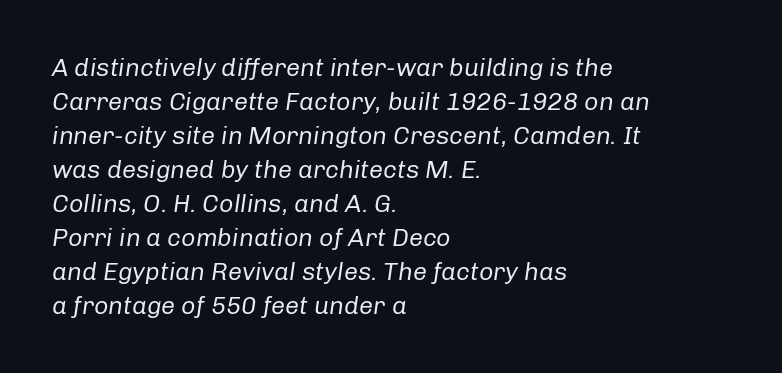
Q: Is the text bold? A: No.
Q: Is the text italic (slanted)? A: Yes, it leans right by about 8 degrees.
Q: Is the text underlined? A: No.
Q: How is the paragraph aligned? A: Left-aligned.
Q: Is the spacing between letters normal or unusually wide? A: Normal.
Q: Is the spacing between lines tight, normal or loose? A: Normal.
